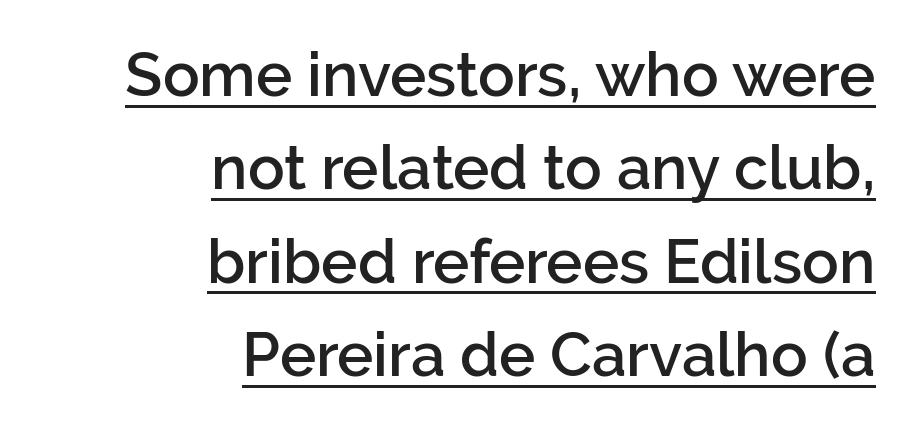
The image shows 61 px semibold sans-serif type, upright; set right-aligned, normal line spacing (1.53x), normal letter spacing, underlined; low stroke contrast and a medium x-height.
